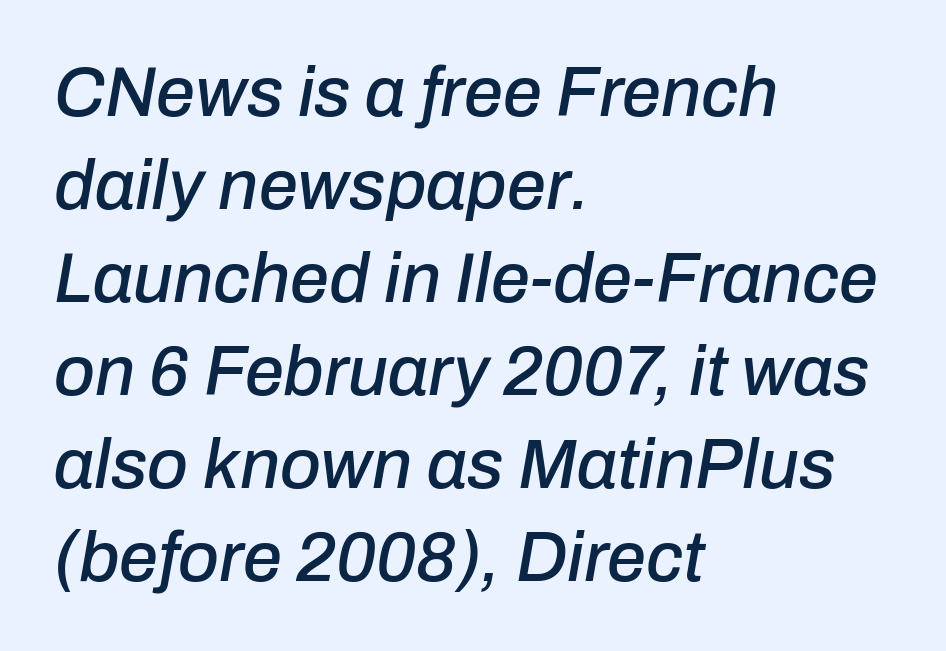
The axis of the letterforms is tilted away from vertical. Quick note: underline off. The rendering uses natural spacing where letterforms have individual widths. Horizontal bands of white between lines are of average thickness. Casual observation: everything's shoved over to the left. Here the glyphs are tracked normally, forming tight word shapes.
